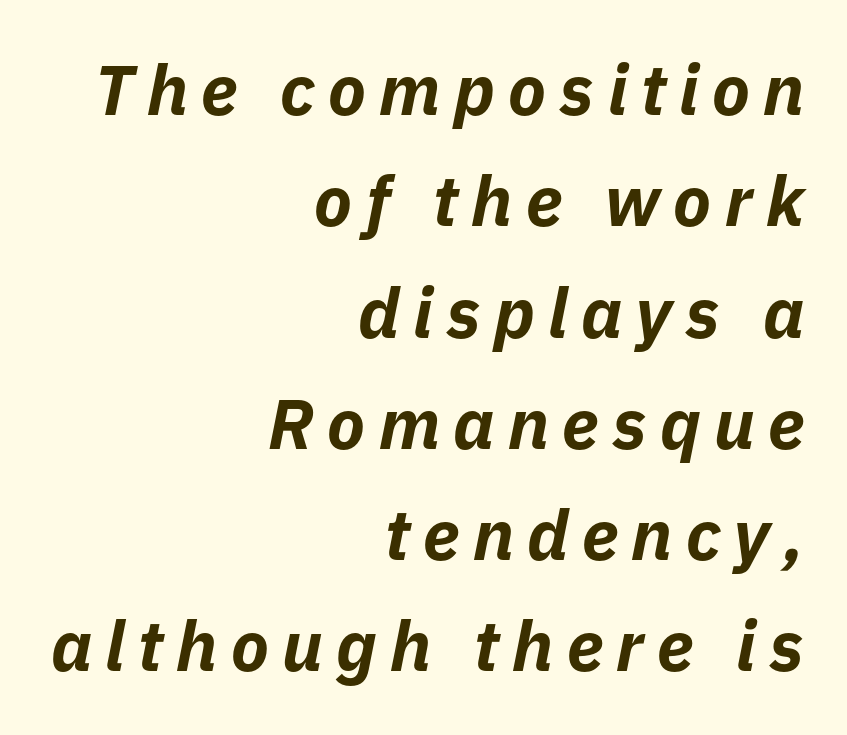
{"italic": "yes", "lean": "right", "slant_degrees": 11, "bold": "yes", "weight": "bold", "width": "normal", "stroke_contrast": "low", "x_height": "medium", "monospaced": "no", "underline": "no", "align": "right", "line_spacing": "normal", "line_spacing_ratio": 1.59, "glyph_px": 70}
